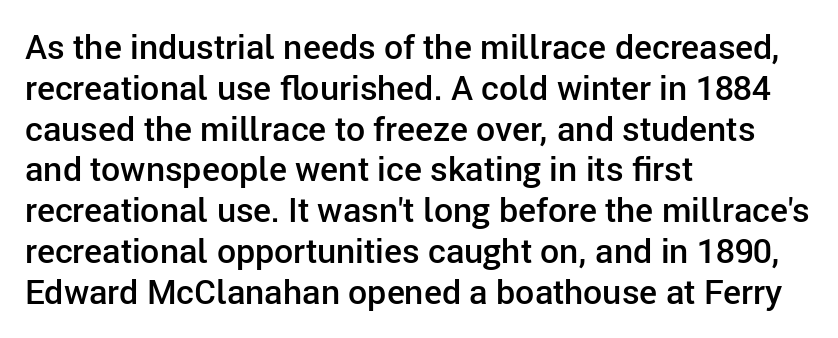
Left-aligned paragraph, ragged on the right. Observe the absence of serifs on each vertical stroke in this sample. The space beneath each line is pristine and unruled. The glyphs have the mass of a demibold cut, below bold. The face used here is proportionally spaced, like ordinary book or web type.
